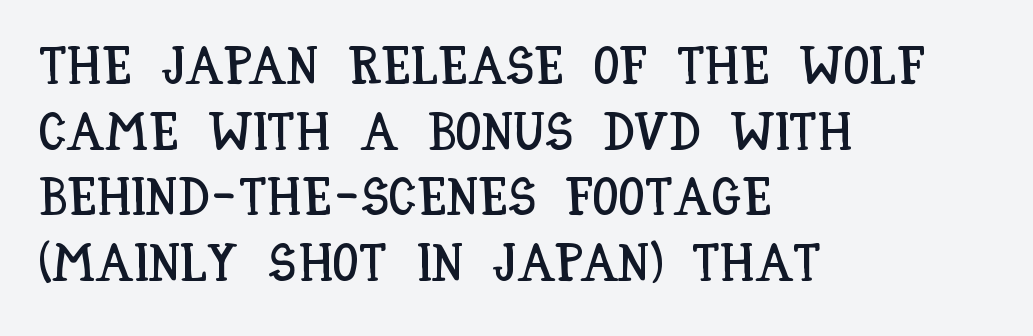
Only glyphs here, with clear space below each row. The type sits square on the baseline with zero lean. These lines keep a tight, regular rhythm from letter to letter. The rendering anchors every line to the left-hand side.
